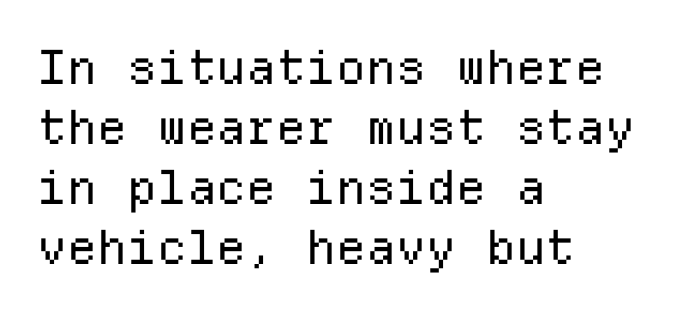
Q: Is the text bold? A: No.
Q: Is the text italic (slanted)? A: No, it is upright.
Q: Is the typeface a serif or a sans-serif typeface? A: Sans-serif.
Q: Is the text underlined? A: No.
Q: How is the paragraph aligned? A: Left-aligned.
Q: Is the spacing between letters normal or unusually wide? A: Normal.
Q: Is the spacing between lines tight, normal or loose? A: Normal.
Q: Width (condensed, normal, or wide)? A: Normal.
Q: Stroke contrast? A: Low.
Q: x-height? A: Medium.
Q: Monospaced? A: Yes.
